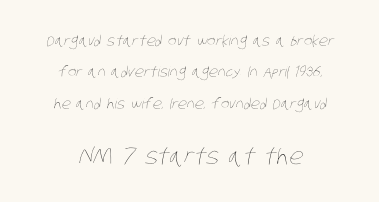
{"bold": "no", "underline": "no", "align": "center", "line_spacing": "loose", "line_spacing_ratio": 2.25, "letter_spacing": "normal", "letter_spacing_em": 0.0, "larger_block": "second", "size_ratio": 1.57, "glyph_px": 22}
